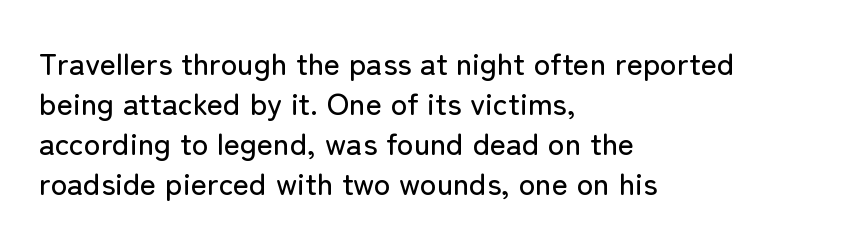
{"serif": "no", "italic": "no", "width": "normal", "stroke_contrast": "low", "x_height": "medium", "monospaced": "no", "underline": "no", "align": "left", "line_spacing": "normal", "line_spacing_ratio": 1.29, "letter_spacing": "normal", "letter_spacing_em": 0.0, "glyph_px": 31}
